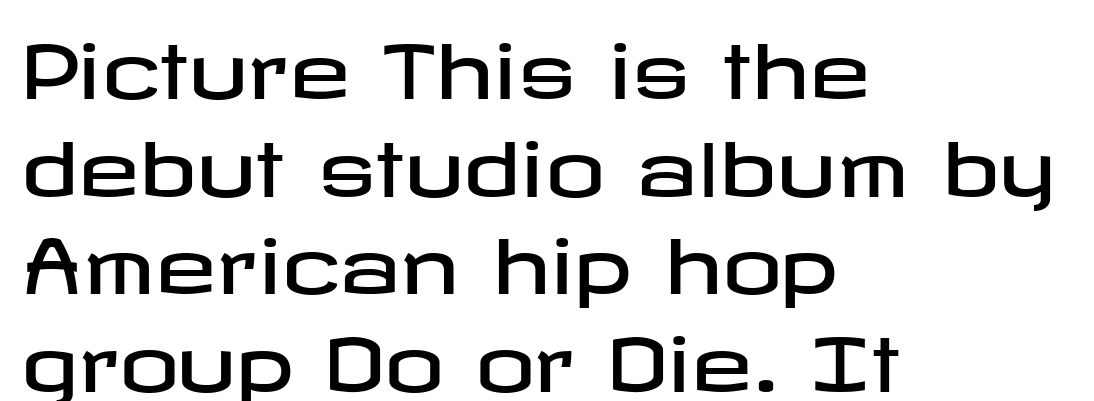
Q: Is the text italic (slanted)? A: No, it is upright.
Q: Is the typeface a serif or a sans-serif typeface? A: Sans-serif.
Q: Is the text underlined? A: No.
Q: How is the paragraph aligned? A: Left-aligned.
Q: Is the spacing between letters normal or unusually wide? A: Normal.
Q: Is the spacing between lines tight, normal or loose? A: Normal.
Q: Width (condensed, normal, or wide)? A: Wide.
Q: Stroke contrast? A: Low.
Q: x-height? A: Medium.
